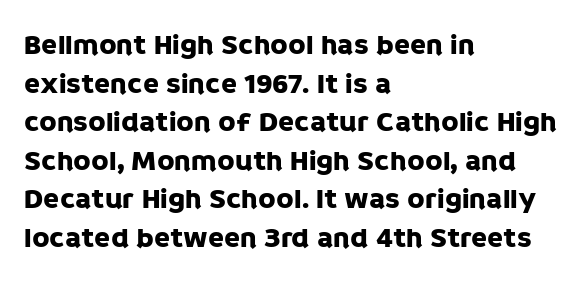
{"serif": "no", "italic": "no", "width": "normal", "stroke_contrast": "low", "x_height": "large", "monospaced": "no", "underline": "no", "align": "left", "line_spacing": "normal", "line_spacing_ratio": 1.33, "letter_spacing": "normal", "letter_spacing_em": 0.0, "glyph_px": 29}
